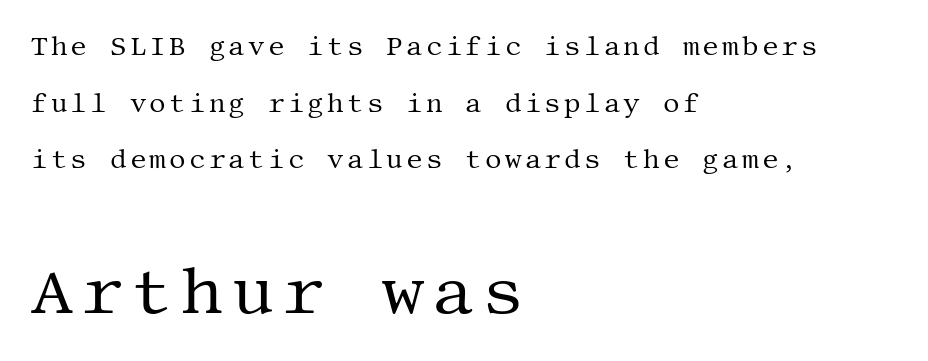
Q: Is the text bold? A: No.
Q: Is the text italic (slanted)? A: No, it is upright.
Q: Is the typeface a serif or a sans-serif typeface? A: Serif.
Q: Is the text underlined? A: No.
Q: How is the paragraph aligned? A: Left-aligned.
Q: Is the spacing between lines tight, normal or loose? A: Loose.
Q: Which block of text is set in a larger size, the first (top) or the second (bottom)? A: The second (bottom) one.
Q: Width (condensed, normal, or wide)? A: Normal.
Q: Stroke contrast? A: Medium.
Q: x-height? A: Large.
